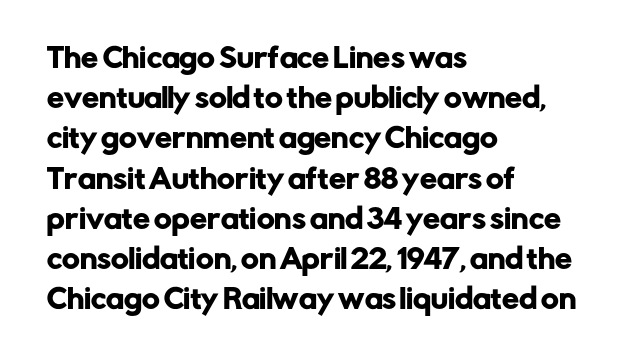
The image shows 27 px text type, upright; set left-aligned, normal line spacing (1.49x), normal letter spacing, not underlined.
